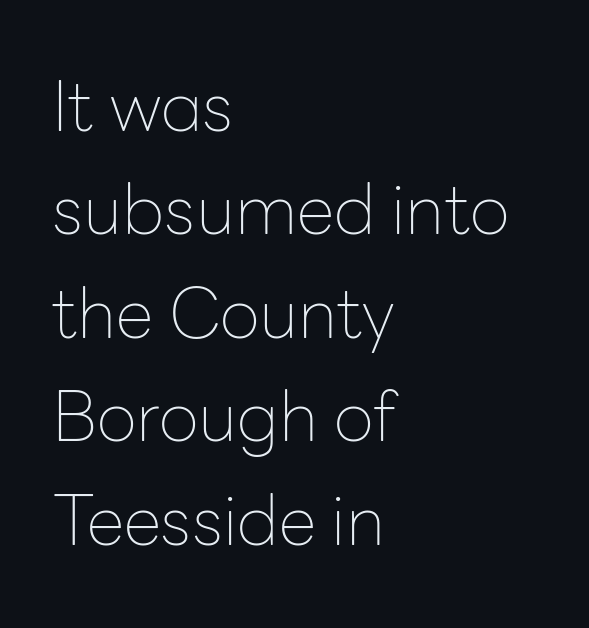
Q: Is the text bold? A: No.
Q: Is the text italic (slanted)? A: No, it is upright.
Q: Is the typeface a serif or a sans-serif typeface? A: Sans-serif.
Q: Is the text underlined? A: No.
Q: How is the paragraph aligned? A: Left-aligned.
Q: Is the spacing between letters normal or unusually wide? A: Normal.
Q: Is the spacing between lines tight, normal or loose? A: Normal.
Q: Width (condensed, normal, or wide)? A: Normal.
Q: Stroke contrast? A: Low.
Q: x-height? A: Medium.
Q: Monospaced? A: No.
